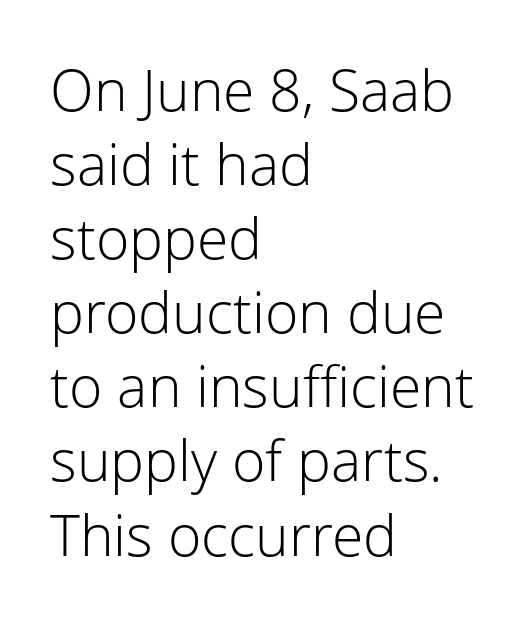
The image shows 57 px light sans-serif type, upright; set left-aligned, normal line spacing (1.3x), normal letter spacing, not underlined; low stroke contrast and a medium x-height.
